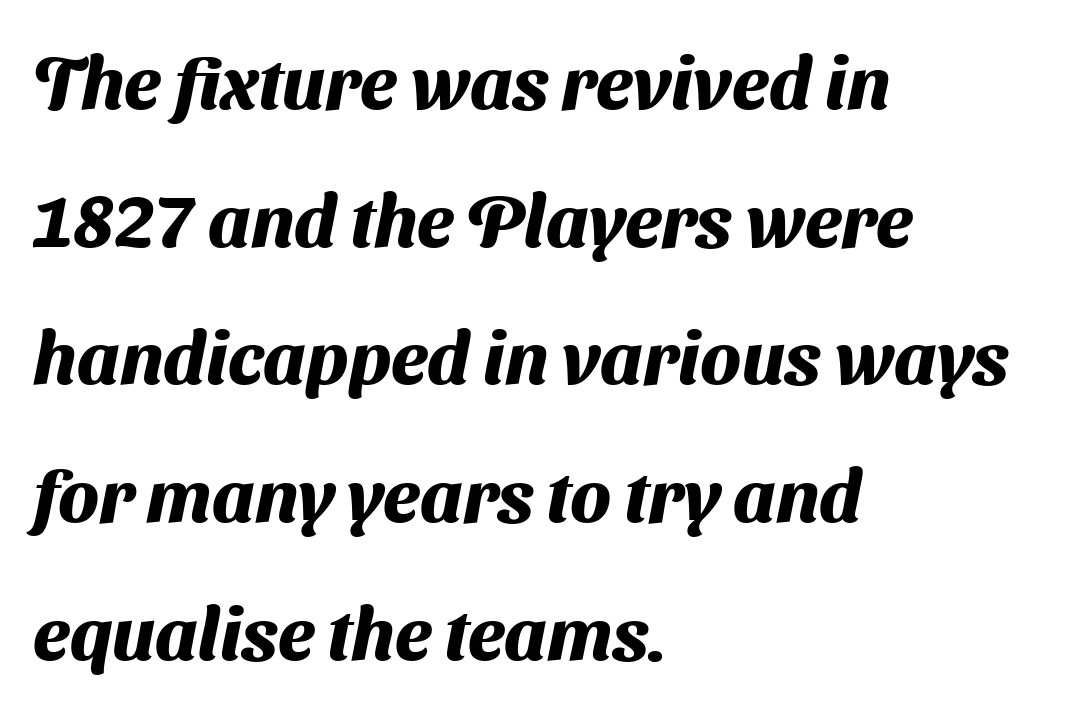
If you drew a ruler down the left edge, every line would touch it. The horizontal fit of the characters is conventional and even. Are there feet on the stems? There aren't — it's a sans. The space directly below the letters is spotless. The characters look thick and weighty, a clear bold. This sample has the flowing, uneven cadence of proportional lettering.
